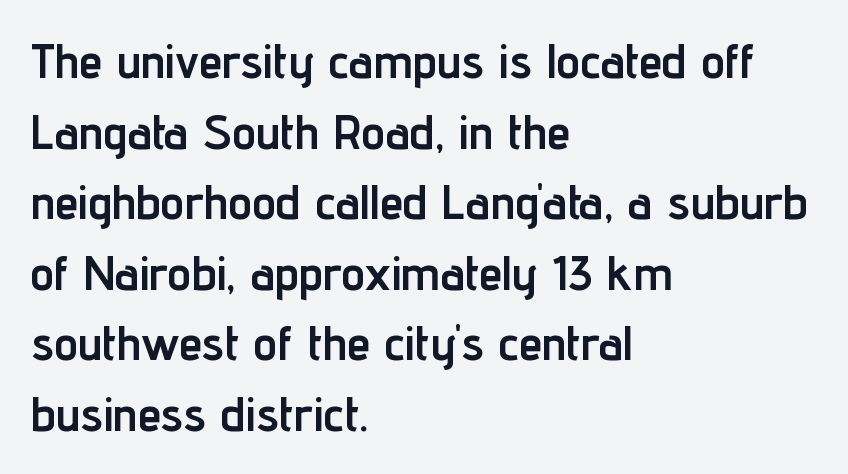
Characters follow at the spacing the type designer built in. Each letter keeps its own natural width here, so spacing adapts to shape. The face used here is a sans, in the tradition of grotesques and geometrics. Which margin do the lines hug? The left one — the right edge is uneven. How heavy is the stroke? Heavy — this is a bold.
